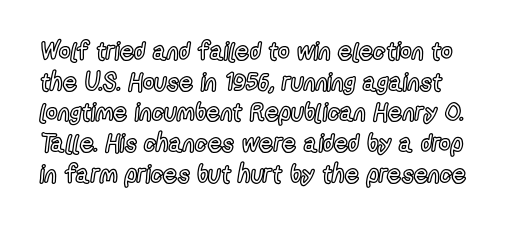
This sample uses plain, unmodified letter spacing. A clean baseline with only descenders dipping below it.
